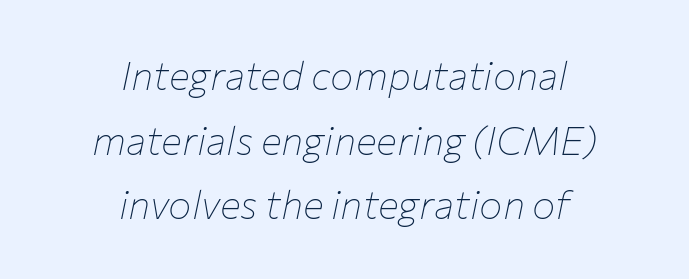
The image shows 39 px thin type, italic (leaning right); set centered, normal line spacing (1.66x), normal letter spacing, not underlined; low stroke contrast and a medium x-height.
